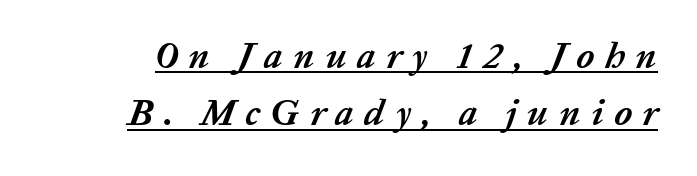
Regarding leading, the lines here are spaced in the standard way. Would a proofreader flag this as italicized? Yes. Note the varied advance widths — an 'i' is clearly narrower than an 'm'. Caption: lettering with a line underneath.
